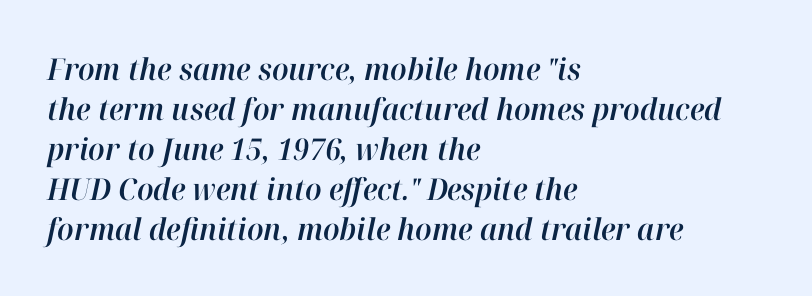
The image shows 30 px text type, italic (leaning right); set left-aligned, normal line spacing (1.33x), normal letter spacing, not underlined; high stroke contrast and a medium x-height.
